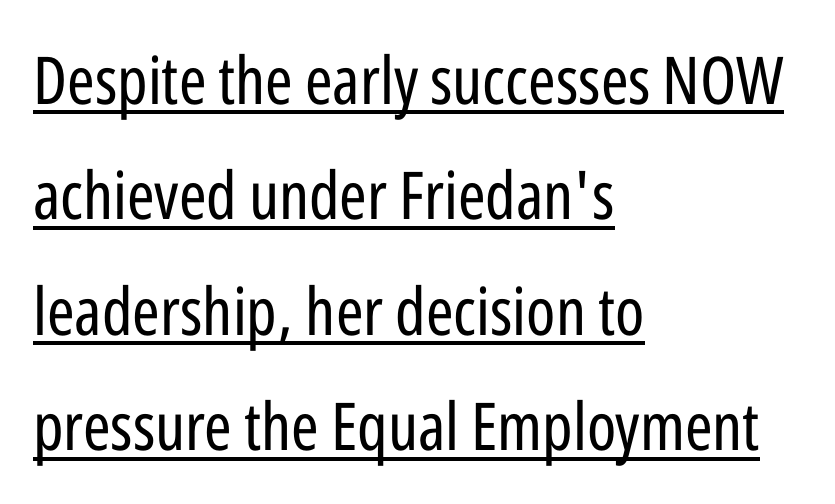
{"serif": "no", "italic": "no", "bold": "no", "weight": "regular", "width": "condensed", "stroke_contrast": "low", "x_height": "medium", "monospaced": "no", "underline": "yes", "align": "left", "line_spacing_ratio": 1.75, "letter_spacing": "normal", "letter_spacing_em": 0.0, "glyph_px": 66}
